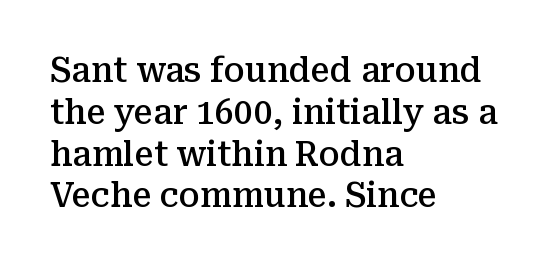
{"serif": "yes", "italic": "no", "bold": "semi", "weight": "semibold", "width": "normal", "stroke_contrast": "medium", "x_height": "medium", "monospaced": "no", "underline": "no", "align": "left", "line_spacing_ratio": 1.23, "letter_spacing": "normal", "letter_spacing_em": 0.0, "glyph_px": 34}
